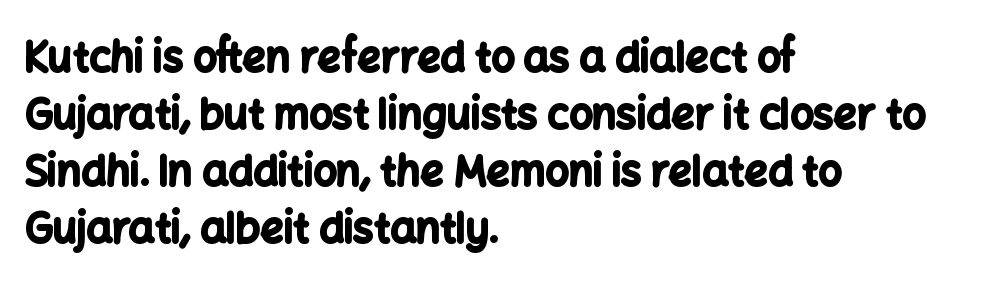
This rendering features lettering with no underline. The characters display no serif detailing; their extremities are plain. Each letter keeps its own natural width here, so spacing adapts to shape. These lines are set flush left with a ragged right edge. Reading down the column, the eye jumps a familiar distance to each next line.
